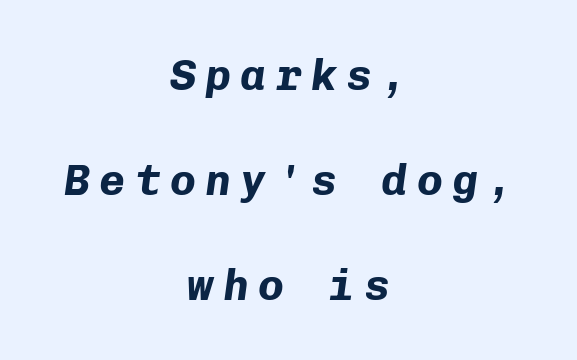
{"italic": "yes", "lean": "right", "slant_degrees": 8, "bold": "yes", "weight": "bold", "width": "normal", "stroke_contrast": "low", "x_height": "medium", "monospaced": "yes", "underline": "no", "align": "center", "line_spacing": "loose", "line_spacing_ratio": 2.44, "letter_spacing": "wide", "letter_spacing_em": 0.22, "glyph_px": 43}
